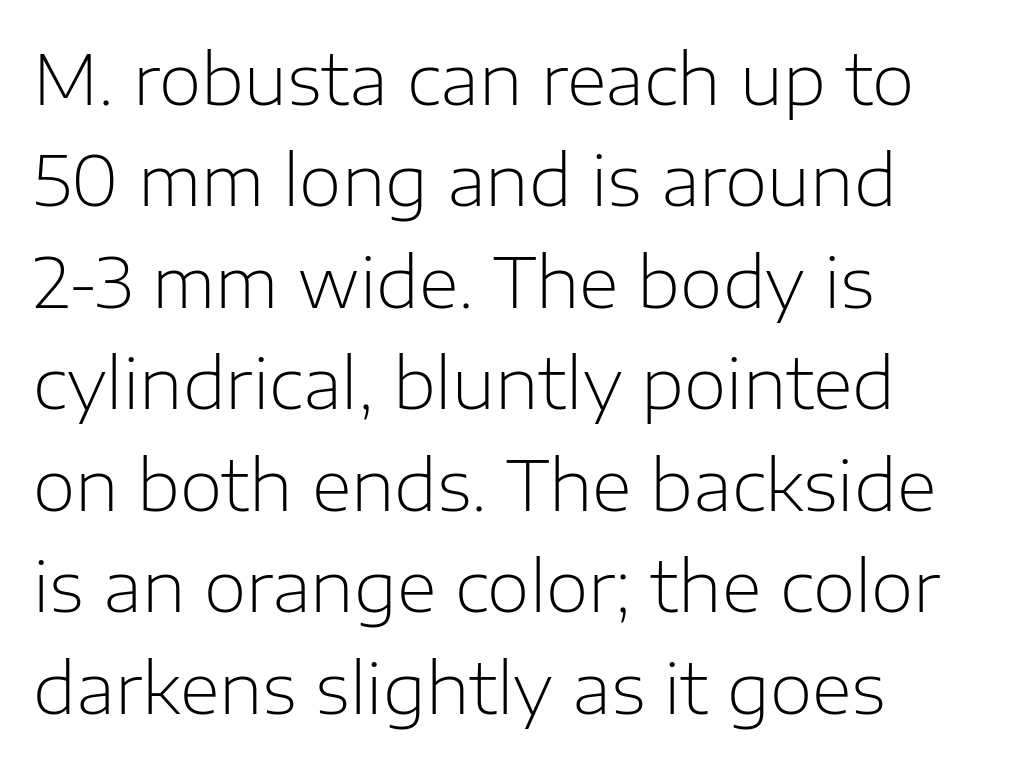
Q: Is the text bold? A: No.
Q: Is the text italic (slanted)? A: No, it is upright.
Q: Is the typeface a serif or a sans-serif typeface? A: Sans-serif.
Q: Is the text underlined? A: No.
Q: How is the paragraph aligned? A: Left-aligned.
Q: Is the spacing between letters normal or unusually wide? A: Normal.
Q: Is the spacing between lines tight, normal or loose? A: Normal.
Q: Width (condensed, normal, or wide)? A: Normal.
Q: Stroke contrast? A: Low.
Q: x-height? A: Medium.
Q: Monospaced? A: No.
